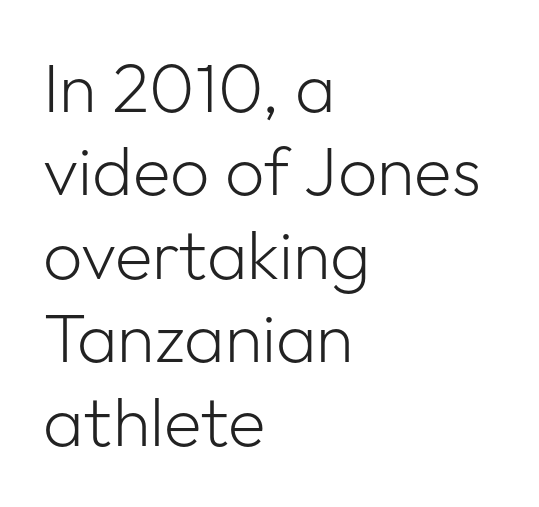
Tracking here is standard; glyphs follow each other at the usual distance. Just letters on the line, the space beneath them empty. The compositor pushed each line to the left boundary. A sans-serif font was chosen for this passage. Characters remain perfectly vertical along every line.
